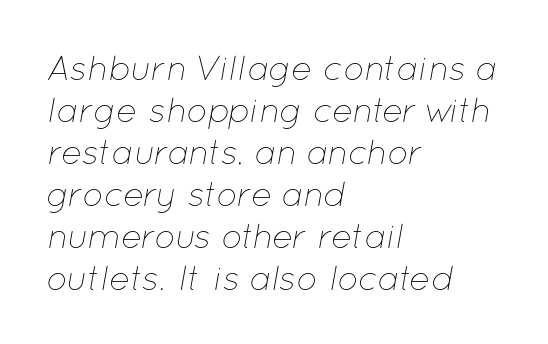
The image shows 35 px thin type, italic (leaning right); set left-aligned, line spacing 1.2x, normal letter spacing, not underlined; low stroke contrast and a medium x-height.
